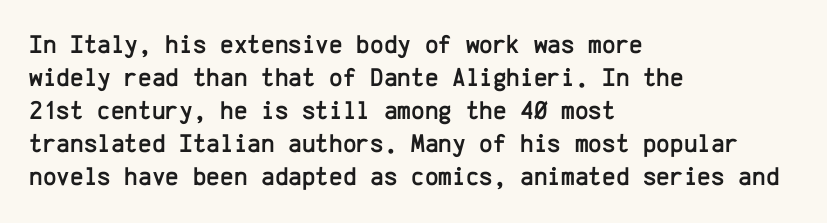
The foot of each line stays bare and open. Leading matches the norm, producing a regular column. The paragraph shown leans on its left margin. The gaps between neighbouring characters are ordinary and unremarkable. Italic? Not at all — the glyphs are vertical.
